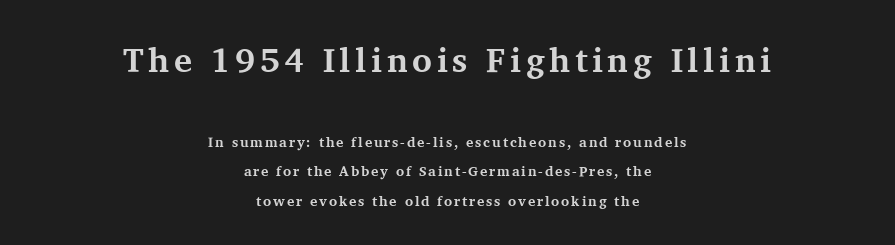
The specimen reads as upright at a glance. Line starts and ends both wander, symmetrically. This block would shrink considerably if given ordinary leading; it's expanded now. The initial chunk of copy outweighs the following chunk in type size. Summary of weight: heavy, a full bold. The foot of each line stays bare and open.
